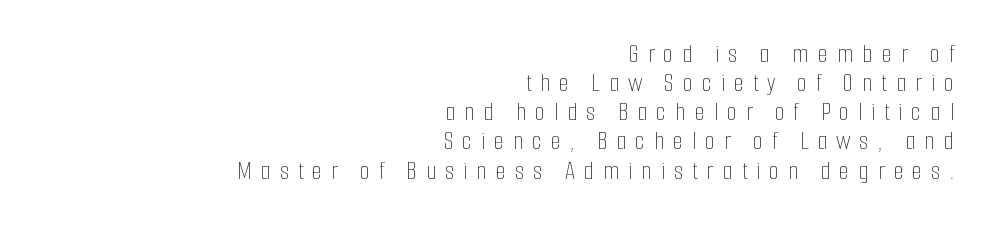
How would I describe the line gaps? Narrow and economical. The typesetter chose a ragged-left arrangement here. Decoration check: the copy has no underline. Compared with a typical body face, this is equally light or lighter still. Caption: expanded tracking, letters set apart.
